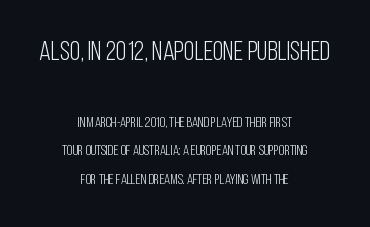
The image shows 27 px text type, upright; set centered, loose line spacing (2.04x), normal letter spacing, not underlined; the first (top) block is 1.93x larger.
